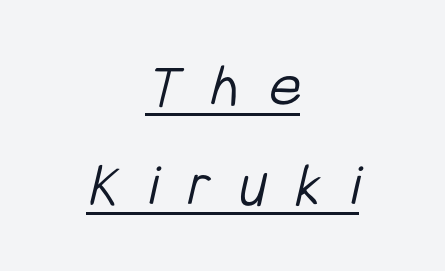
{"serif": "no", "bold": "no", "weight": "light", "width": "condensed", "stroke_contrast": "low", "x_height": "medium", "monospaced": "no", "underline": "yes", "align": "center", "line_spacing": "normal", "line_spacing_ratio": 1.57, "letter_spacing": "wide", "letter_spacing_em": 0.46, "glyph_px": 63}
